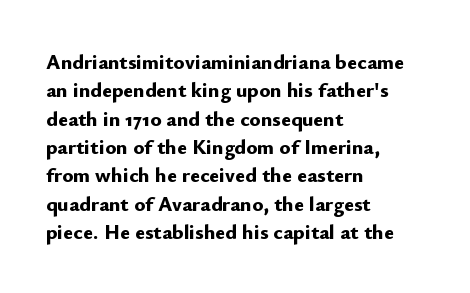
The lines in this sample share a left origin and differ only in where they stop. The block of text has a typical density, with ordinary space between rows. Posture: upright roman. The characters look thick and weighty, a clear bold. Letters rest on an invisible, unmarked baseline. There is no visible air inserted between adjacent glyphs.
